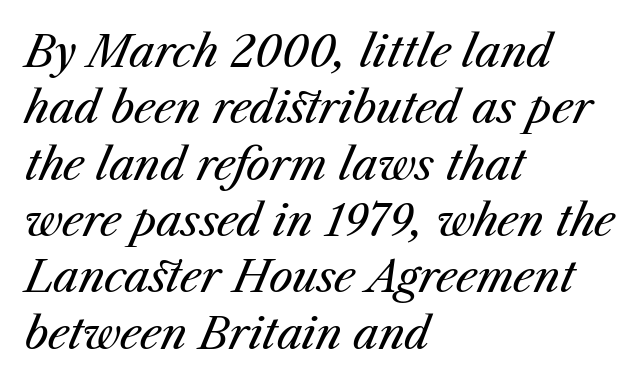
Has an underline been added? It has not. Varying glyph widths throughout — classic text-font behaviour. The compositor pushed each line to the left boundary. Reading down the column, the eye jumps a familiar distance to each next line. In terms of posture, this sample is oblique. A typesetter would call this zero additional tracking.
